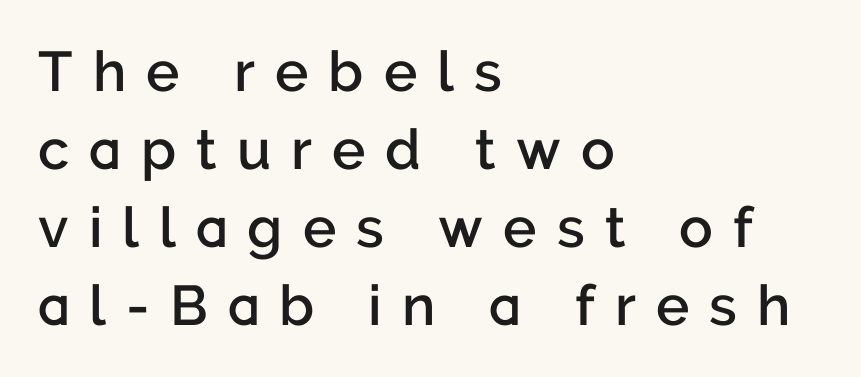
The image shows 56 px semibold sans-serif type, upright; set left-aligned, normal line spacing (1.39x), unusually wide letter spacing (+0.36 em), not underlined; low stroke contrast and a medium x-height.
